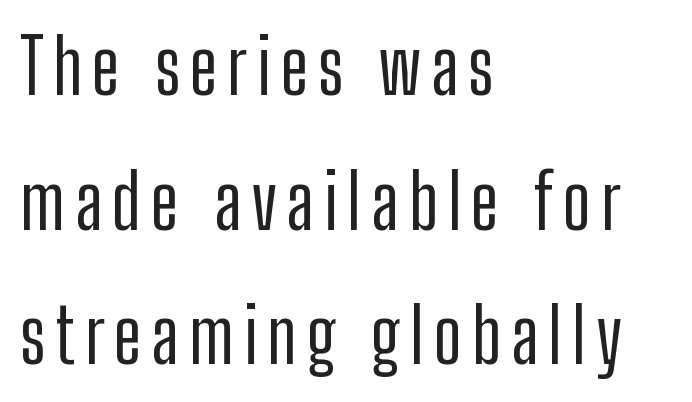
The face used here is proportionally spaced, like ordinary book or web type. Serif or sans? Sans — the stroke terminals are bare. Casual observation: everything's shoved over to the left. Italic: no, the glyphs are upright roman. A bare baseline throughout the passage.
